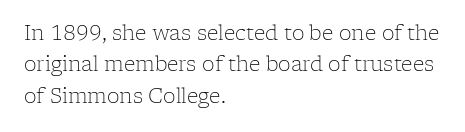
Q: Is the text bold? A: No.
Q: Is the text italic (slanted)? A: No, it is upright.
Q: Is the text underlined? A: No.
Q: How is the paragraph aligned? A: Left-aligned.
Q: Is the spacing between letters normal or unusually wide? A: Normal.
Q: Is the spacing between lines tight, normal or loose? A: Normal.
